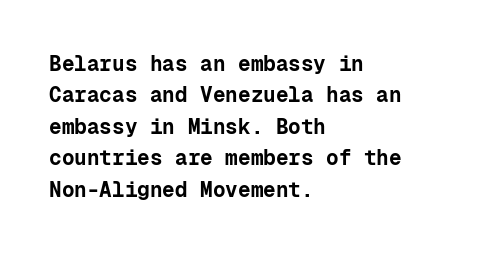
The image shows 21 px bold type, upright; set left-aligned, normal line spacing (1.5x), normal letter spacing, not underlined.
